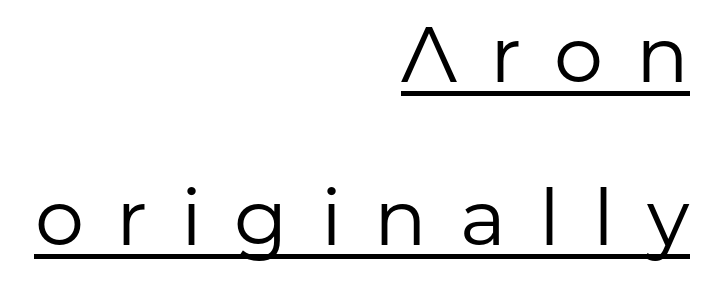
The weight tops out at a normal text grade. Each letter's strokes conclude bluntly, with no projecting serifs. Italic: no, the glyphs are upright roman. The face used here is rendered with a markedly widened letterfit.
